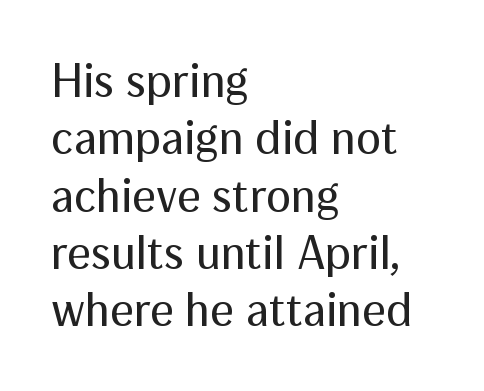
Q: Is the text bold? A: No.
Q: Is the text italic (slanted)? A: No, it is upright.
Q: Is the typeface a serif or a sans-serif typeface? A: Sans-serif.
Q: Is the text underlined? A: No.
Q: How is the paragraph aligned? A: Left-aligned.
Q: Is the spacing between letters normal or unusually wide? A: Normal.
Q: Width (condensed, normal, or wide)? A: Normal.
Q: Stroke contrast? A: Medium.
Q: x-height? A: Medium.
Q: Monospaced? A: No.
